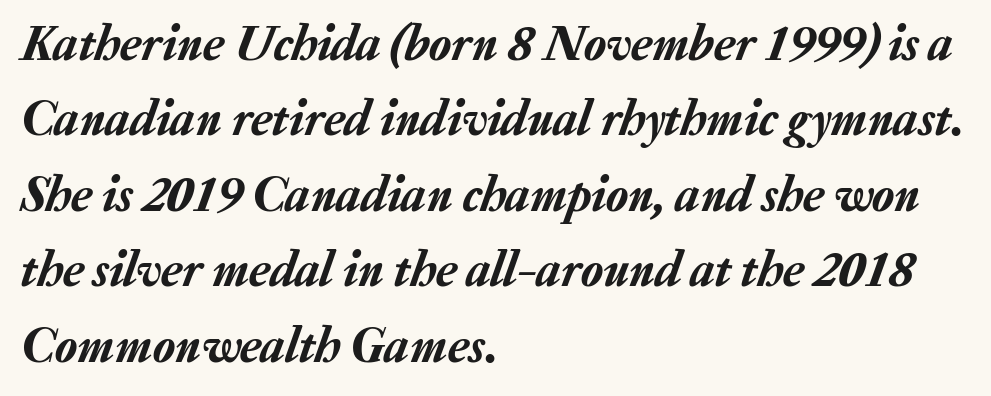
Q: Is the text italic (slanted)? A: Yes, it leans right by about 20 degrees.
Q: Is the text underlined? A: No.
Q: How is the paragraph aligned? A: Left-aligned.
Q: Is the spacing between letters normal or unusually wide? A: Normal.
Q: Is the spacing between lines tight, normal or loose? A: Normal.
Q: Width (condensed, normal, or wide)? A: Normal.
Q: Stroke contrast? A: Low.
Q: x-height? A: Medium.
Q: Monospaced? A: No.
